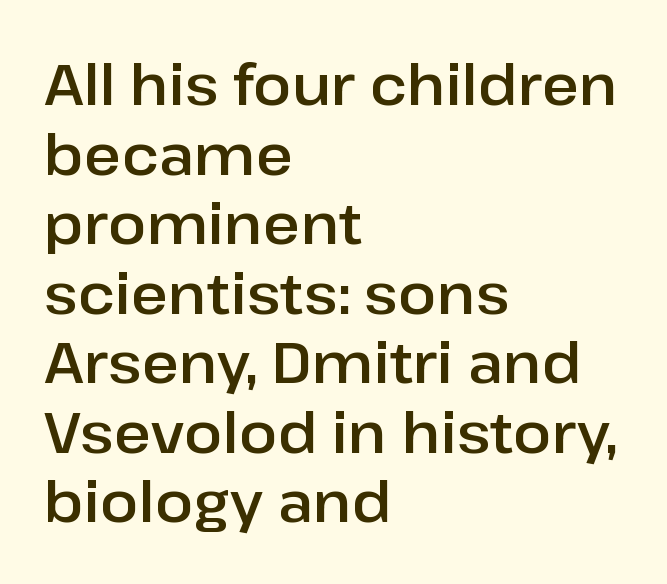
Q: Is the text italic (slanted)? A: No, it is upright.
Q: Is the typeface a serif or a sans-serif typeface? A: Sans-serif.
Q: Is the text underlined? A: No.
Q: How is the paragraph aligned? A: Left-aligned.
Q: Is the spacing between letters normal or unusually wide? A: Normal.
Q: Width (condensed, normal, or wide)? A: Normal.
Q: Stroke contrast? A: Low.
Q: x-height? A: Medium.
Q: Monospaced? A: No.
